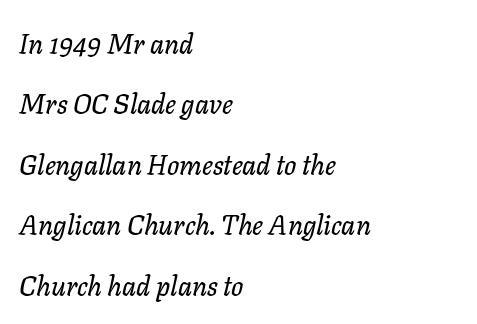
{"italic": "yes", "lean": "right", "slant_degrees": 11, "underline": "no", "align": "left", "line_spacing": "loose", "line_spacing_ratio": 2.24, "letter_spacing": "normal", "letter_spacing_em": 0.0, "glyph_px": 27}
